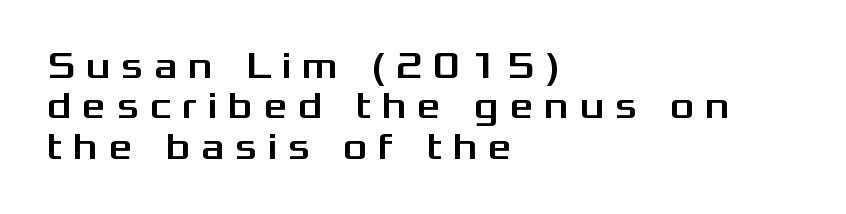
{"serif": "no", "italic": "no", "width": "wide", "stroke_contrast": "medium", "x_height": "medium", "monospaced": "no", "underline": "no", "align": "left", "line_spacing": "tight", "line_spacing_ratio": 1.06, "letter_spacing": "wide", "letter_spacing_em": 0.27, "glyph_px": 38}
